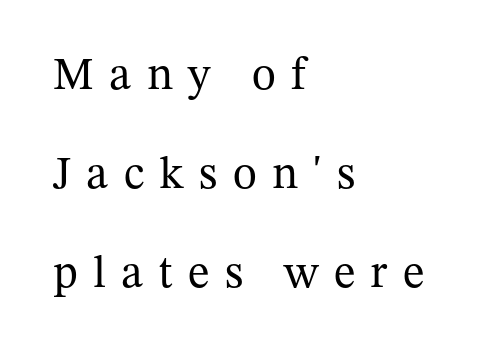
Q: Is the text bold? A: No.
Q: Is the text italic (slanted)? A: No, it is upright.
Q: Is the typeface a serif or a sans-serif typeface? A: Serif.
Q: Is the text underlined? A: No.
Q: How is the paragraph aligned? A: Left-aligned.
Q: Is the spacing between letters normal or unusually wide? A: Unusually wide.
Q: Is the spacing between lines tight, normal or loose? A: Loose.
Q: Width (condensed, normal, or wide)? A: Normal.
Q: Stroke contrast? A: Medium.
Q: x-height? A: Medium.
Q: Monospaced? A: No.
